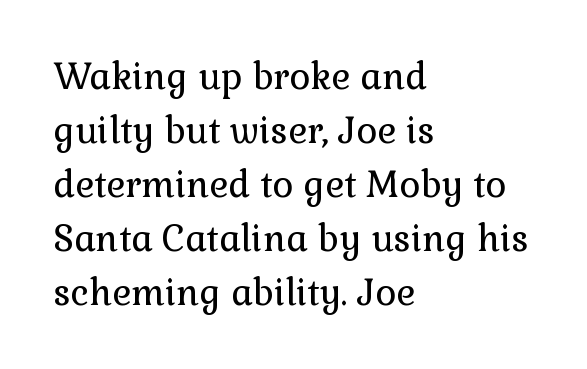
Each word holds together tightly as a unit, with standard inter-letter gaps. Letters have the restrained weight of plain body copy at most. Does the lettering tilt? It doesn't — this is upright. Is this a sans? No — the strokes have serifs. The paragraph has a hard left edge and a soft right edge. Glance below the letters and you will spot only blank space.
